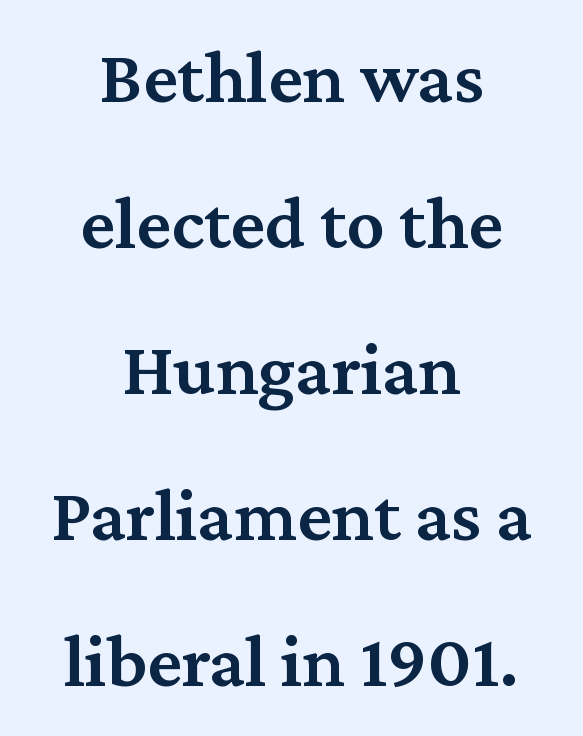
The image shows 76 px semibold serif type, upright; set centered, loose line spacing (1.92x), normal letter spacing, not underlined; medium stroke contrast and a medium x-height.
